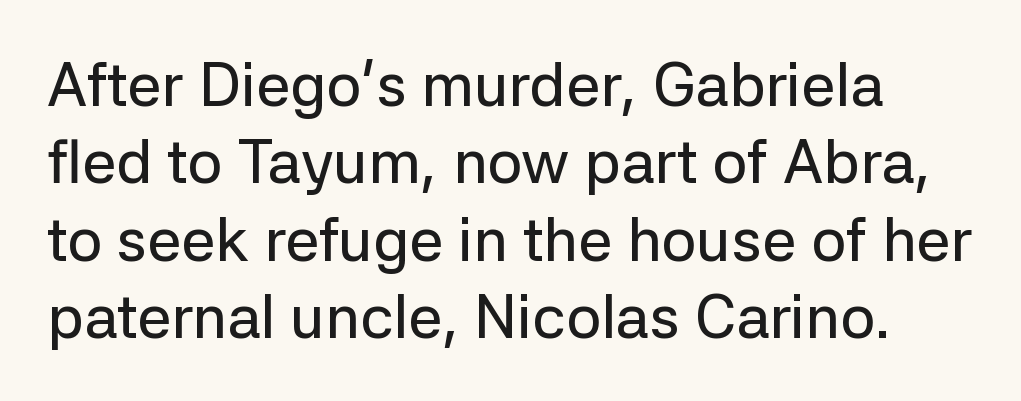
Vertical strokes here are truly vertical. In terms of leading, this rendering sits right in the middle. Stroke terminals: plain, sans-serif. A typesetter would call this proportional, since set widths differ per character.
